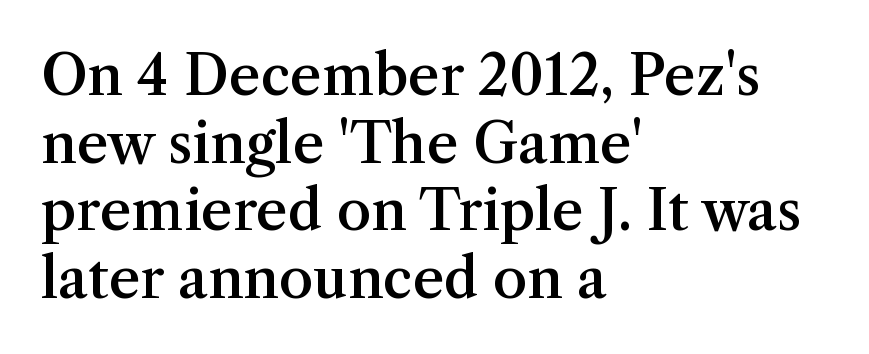
{"serif": "yes", "italic": "no", "bold": "semi", "weight": "semibold", "width": "normal", "stroke_contrast": "medium", "x_height": "medium", "monospaced": "no", "underline": "no", "align": "left", "line_spacing_ratio": 1.23, "letter_spacing": "normal", "letter_spacing_em": 0.0, "glyph_px": 55}
